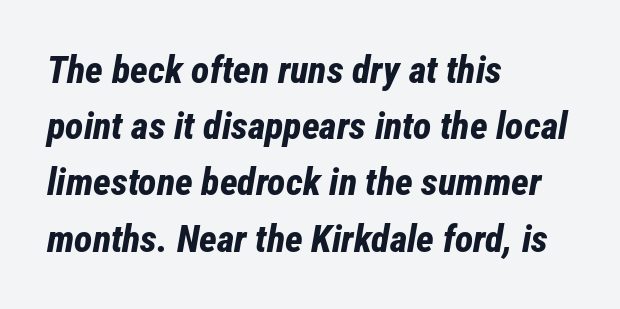
The image shows 38 px bold, condensed type, italic (leaning right); set left-aligned, normal line spacing (1.48x), normal letter spacing, not underlined; low stroke contrast and a medium x-height.
